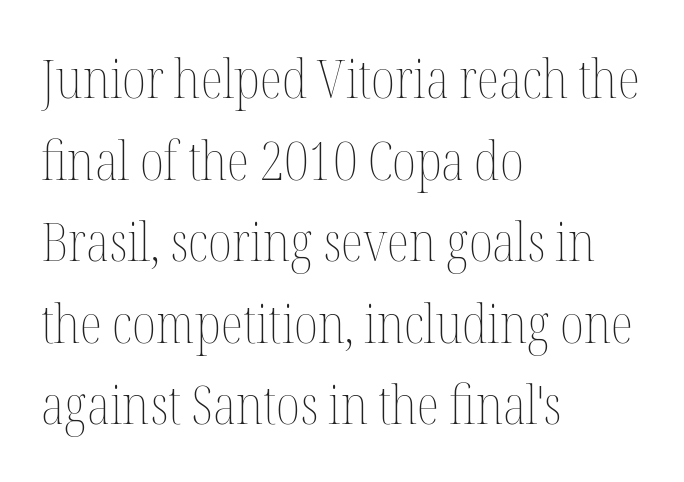
{"italic": "no", "bold": "no", "weight": "thin", "width": "condensed", "stroke_contrast": "medium", "x_height": "medium", "monospaced": "no", "underline": "no", "align": "left", "line_spacing": "normal", "line_spacing_ratio": 1.54, "letter_spacing": "normal", "letter_spacing_em": 0.0, "glyph_px": 53}
